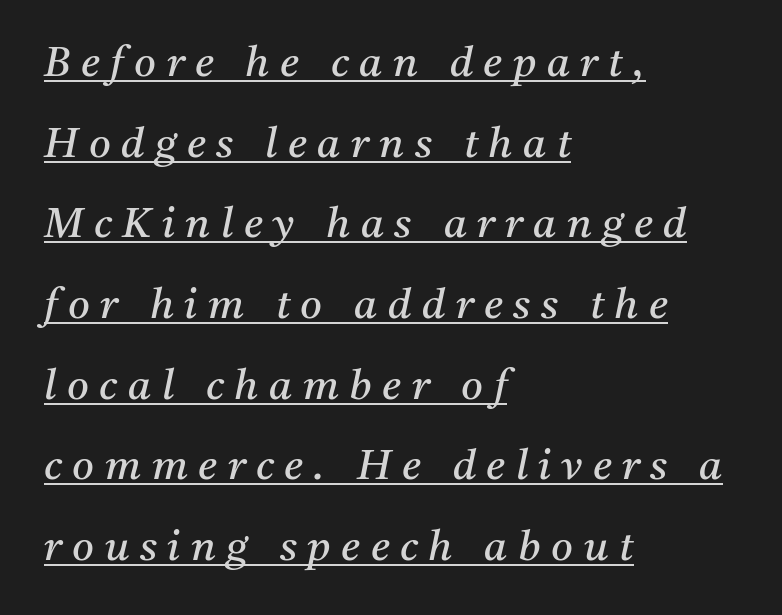
{"serif": "yes", "italic": "yes", "lean": "right", "slant_degrees": 11, "bold": "no", "weight": "regular", "width": "normal", "stroke_contrast": "medium", "x_height": "medium", "monospaced": "no", "underline": "yes", "align": "left", "line_spacing": "loose", "line_spacing_ratio": 1.92, "letter_spacing": "wide", "letter_spacing_em": 0.25, "glyph_px": 42}
